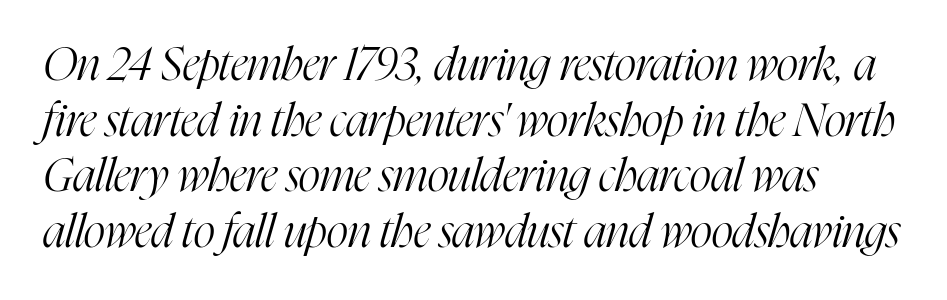
{"serif": "yes", "italic": "yes", "lean": "right", "slant_degrees": 16, "bold": "no", "weight": "light", "width": "condensed", "stroke_contrast": "high", "x_height": "medium", "monospaced": "no", "underline": "no", "line_spacing_ratio": 1.21, "letter_spacing": "normal", "letter_spacing_em": 0.0, "glyph_px": 46}
